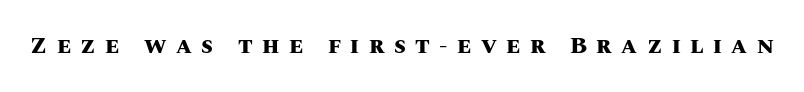
These lines have a slow, spaced-out rhythm from letter to letter. The glyphs are unaccompanied by any horizontal stroke below them. Plenty of ink on the page — the face is bold. It's the straight-up-and-down kind of type.
